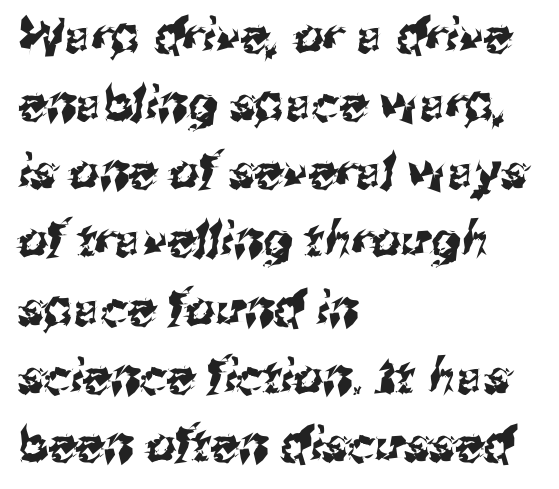
Q: Is the typeface a serif or a sans-serif typeface? A: Sans-serif.
Q: Is the text underlined? A: No.
Q: How is the paragraph aligned? A: Left-aligned.
Q: Is the spacing between letters normal or unusually wide? A: Normal.
Q: Is the spacing between lines tight, normal or loose? A: Normal.
Q: Width (condensed, normal, or wide)? A: Normal.
Q: Stroke contrast? A: Medium.
Q: x-height? A: Medium.
Q: Monospaced? A: No.
